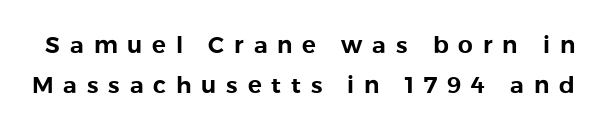
Compared with typical body copy, the letter spacing here is much looser. Underlining? Definitely not there. Does the lettering tilt? It doesn't — this is upright.
